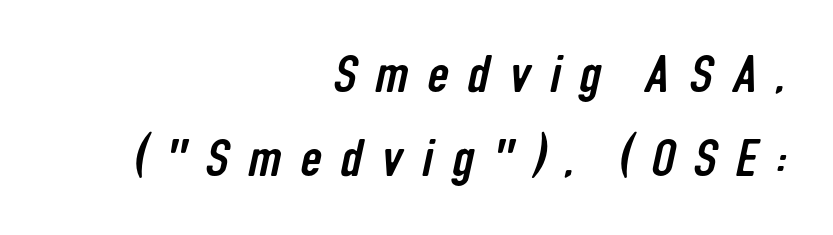
Q: Is the typeface a serif or a sans-serif typeface? A: Sans-serif.
Q: Is the text underlined? A: No.
Q: How is the paragraph aligned? A: Right-aligned.
Q: Is the spacing between letters normal or unusually wide? A: Unusually wide.
Q: Is the spacing between lines tight, normal or loose? A: Normal.
Q: Width (condensed, normal, or wide)? A: Condensed.
Q: Stroke contrast? A: Low.
Q: x-height? A: Medium.
Q: Monospaced? A: No.
